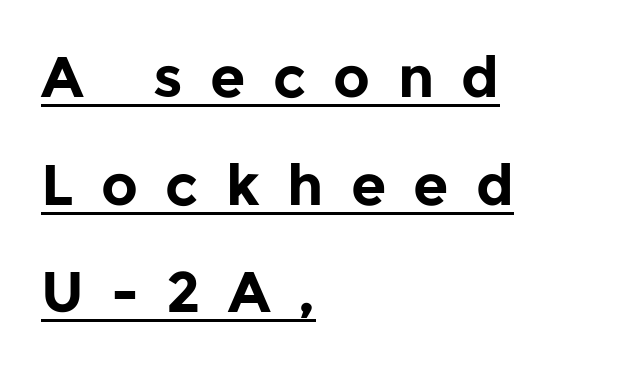
{"serif": "no", "italic": "no", "bold": "yes", "weight": "bold", "width": "normal", "stroke_contrast": "low", "x_height": "medium", "monospaced": "no", "underline": "yes", "align": "left", "line_spacing_ratio": 1.89, "letter_spacing": "wide", "letter_spacing_em": 0.48, "glyph_px": 57}
